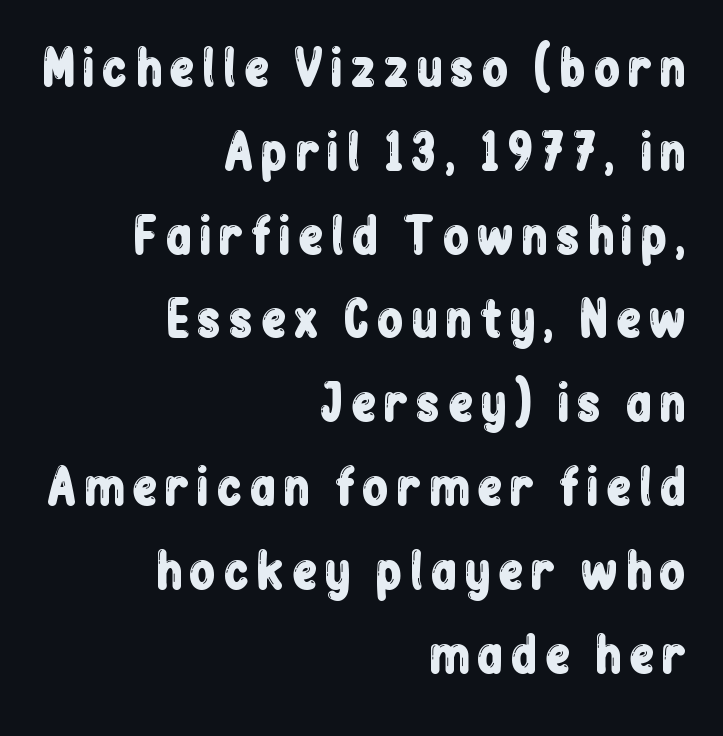
Q: Is the text italic (slanted)? A: No, it is upright.
Q: Is the typeface a serif or a sans-serif typeface? A: Sans-serif.
Q: Is the text underlined? A: No.
Q: How is the paragraph aligned? A: Right-aligned.
Q: Width (condensed, normal, or wide)? A: Condensed.
Q: Stroke contrast? A: Low.
Q: x-height? A: Medium.
Q: Monospaced? A: No.
